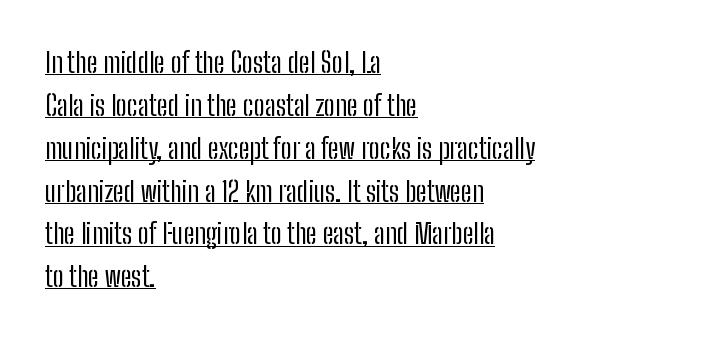
Style check: upright. The rendering uses natural spacing where letterforms have individual widths. Students, observe: this is what conventionally led text looks like. Alignment: flush left.
